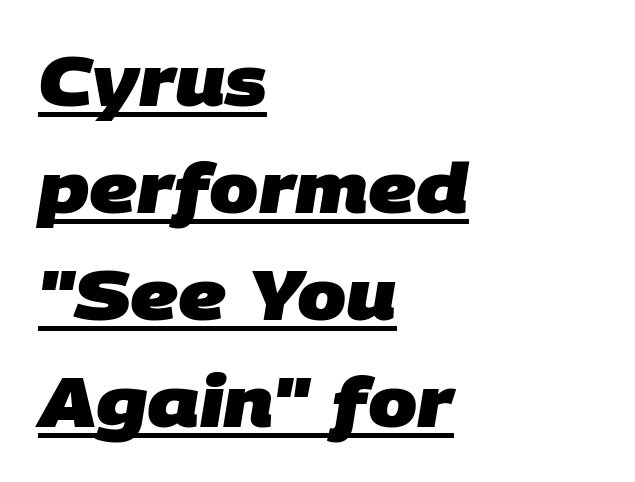
{"serif": "no", "bold": "yes", "weight": "heavy", "width": "normal", "stroke_contrast": "low", "x_height": "large", "monospaced": "no", "underline": "yes", "align": "left", "line_spacing": "normal", "line_spacing_ratio": 1.53, "letter_spacing": "normal", "letter_spacing_em": 0.0, "glyph_px": 70}
